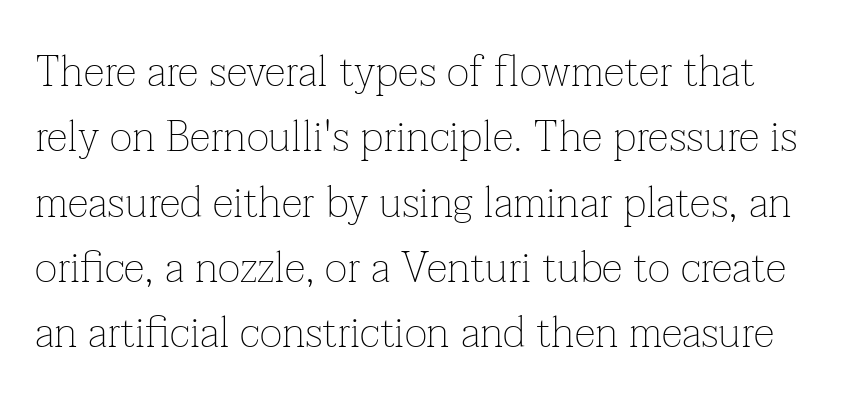
The letters advance in unequal steps, a hallmark of proportional type. The face looks like a standard text weight, possibly lighter. The space between consecutive lines is moderate. The glyphs in this specimen are seriffed. Type without underlining.
